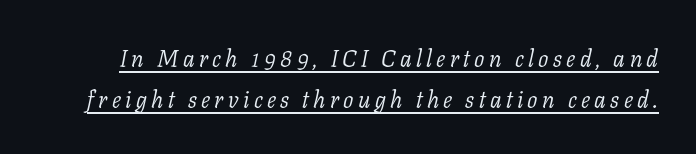
The image shows 23 px text type, italic (leaning right); set line spacing 1.79x, underlined.
